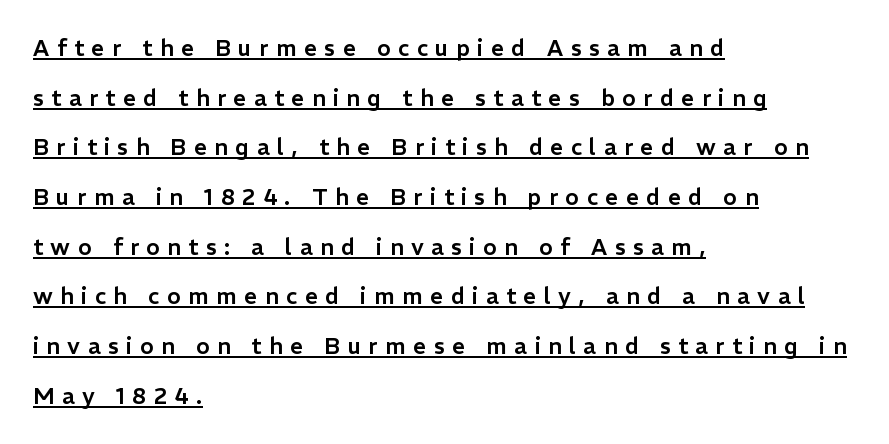
The specimen reads as upright at a glance. The face used here is rendered with a markedly widened letterfit. Widely set lines give the paragraph a tall, airy silhouette. You can see a thin bar hugging the bottom of the glyphs. Notice how the passage keeps a crisp vertical edge on the left only.
